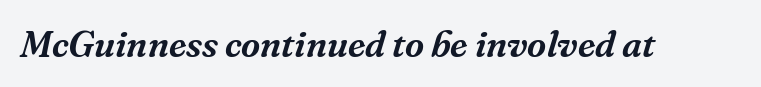
The image shows 37 px serif type, italic (leaning right); set normal letter spacing, not underlined; medium stroke contrast and a medium x-height.
